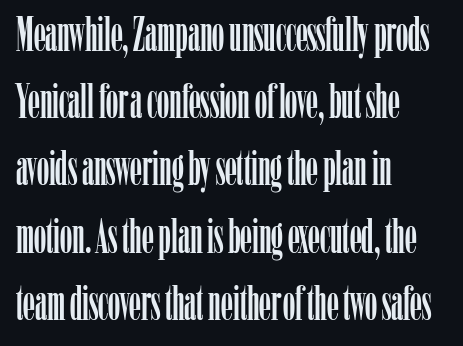
The image shows 48 px condensed serif type, upright; set left-aligned, normal line spacing (1.4x), normal letter spacing, not underlined; low stroke contrast and a medium x-height.
